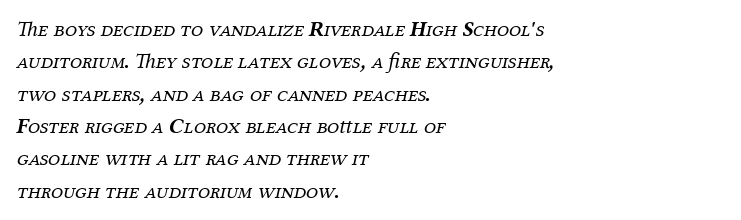
Q: Is the text bold? A: No.
Q: Is the text italic (slanted)? A: Yes, it leans right by about 12 degrees.
Q: Is the text underlined? A: No.
Q: How is the paragraph aligned? A: Left-aligned.
Q: Is the spacing between letters normal or unusually wide? A: Normal.
Q: Is the spacing between lines tight, normal or loose? A: Normal.
